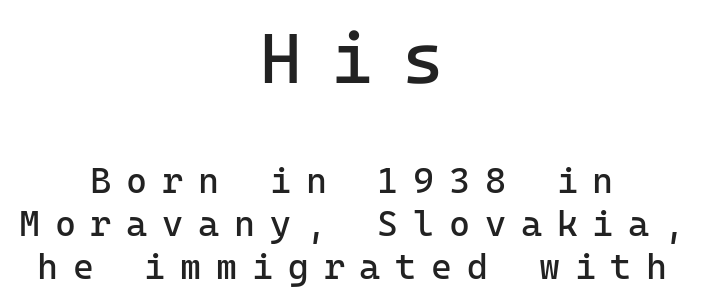
The letters carry no serifs — their stems end cleanly without finishing strokes. Teacher's note: observe the equal gaps on both sides — that is centered alignment. Vertical strokes here are truly vertical. The earlier block is typeset at a bigger size than the later block.
